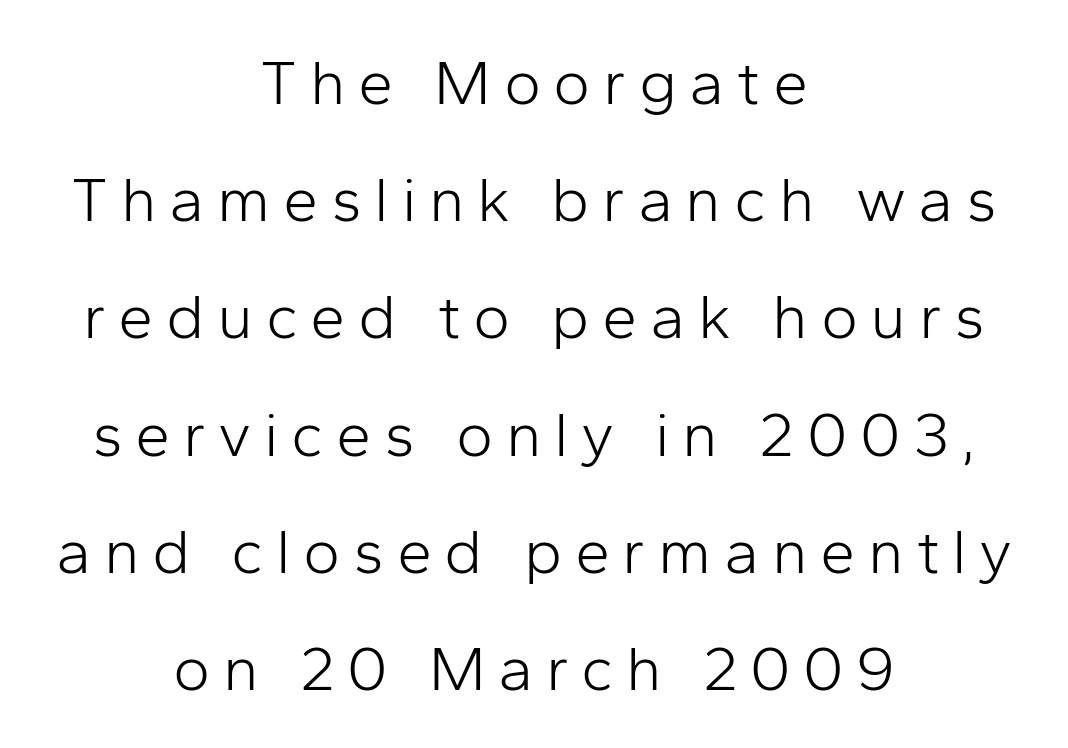
When letters stand straight like this, we call the style roman or upright. Note: no serifs on the glyphs. If you folded the block vertically in half, each line would mirror itself in length. Glance below the letters and you will spot only blank space. You could not count columns in this text — the font is proportionally spaced.
